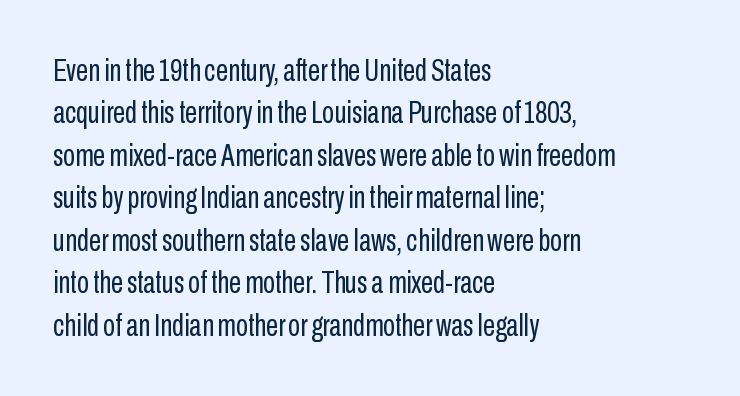
The image shows 31 px regular-weight, condensed sans-serif type, upright; set left-aligned, normal line spacing (1.37x), normal letter spacing, not underlined; low stroke contrast and a medium x-height.
